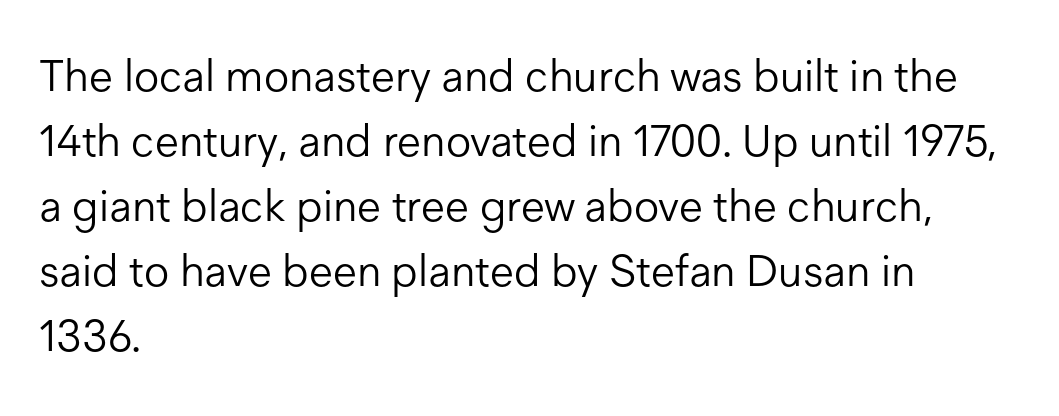
{"serif": "no", "italic": "no", "bold": "no", "weight": "light", "width": "normal", "stroke_contrast": "low", "x_height": "medium", "monospaced": "no", "underline": "no", "align": "left", "line_spacing": "normal", "line_spacing_ratio": 1.48, "letter_spacing": "normal", "letter_spacing_em": 0.0, "glyph_px": 44}
